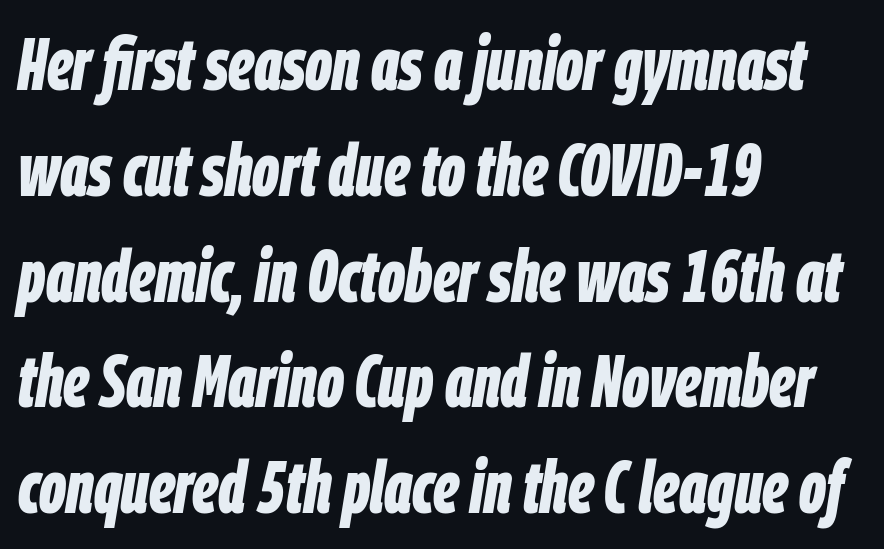
{"italic": "yes", "lean": "right", "slant_degrees": 9, "bold": "yes", "weight": "bold", "width": "condensed", "stroke_contrast": "low", "x_height": "large", "monospaced": "no", "underline": "no", "align": "left", "line_spacing": "normal", "line_spacing_ratio": 1.43, "letter_spacing": "normal", "letter_spacing_em": 0.0, "glyph_px": 74}
